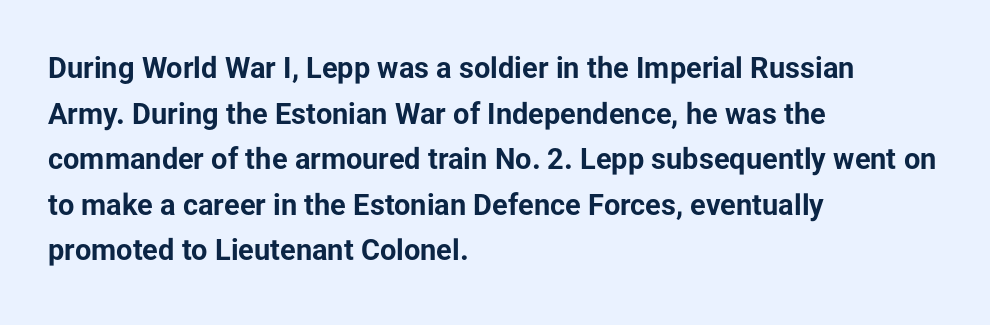
The image shows 29 px bold sans-serif type, upright; set left-aligned, normal line spacing (1.57x), normal letter spacing, not underlined; low stroke contrast and a medium x-height.
